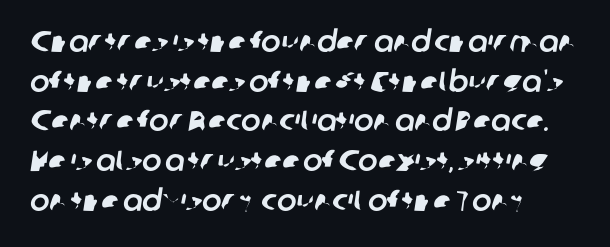
The text was rendered using a sans face with plain stroke endings. You could not count columns in this text — the font is proportionally spaced. Rows of type keep a routine distance in the vertical direction. Here the glyphs are tracked normally, forming tight word shapes.
